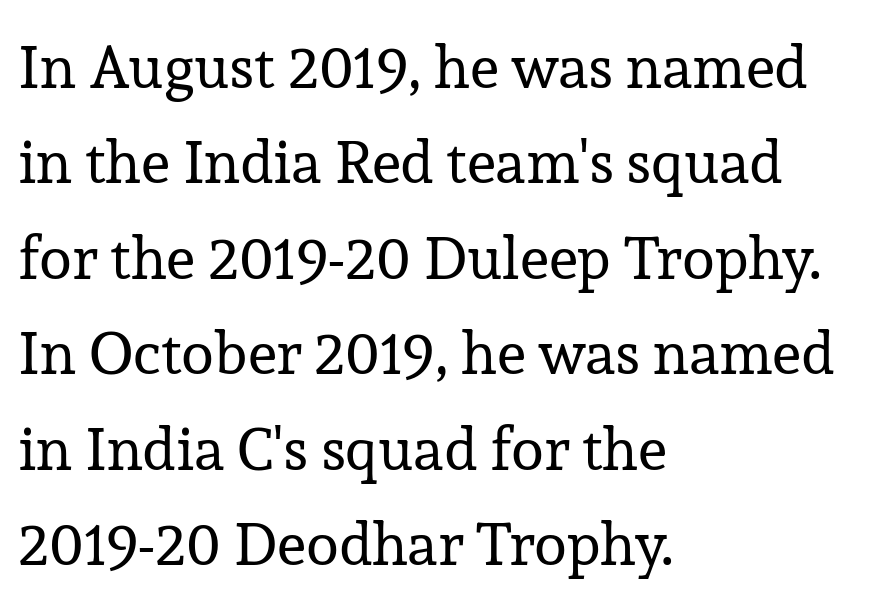
Tracking value appears to be zero — textbook default spacing. Unmarked baselines from the first word to the last. The letters stand upright; this is a roman face. These lines are set flush left with a ragged right edge.
